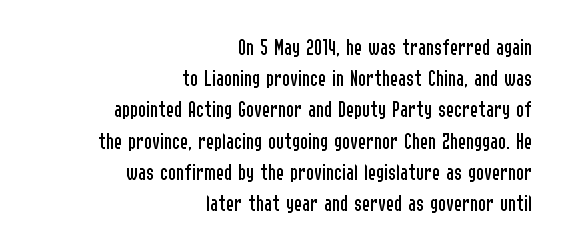
Q: Is the text bold? A: No.
Q: Is the text italic (slanted)? A: No, it is upright.
Q: Is the text underlined? A: No.
Q: How is the paragraph aligned? A: Right-aligned.
Q: Is the spacing between letters normal or unusually wide? A: Normal.
Q: Is the spacing between lines tight, normal or loose? A: Normal.
